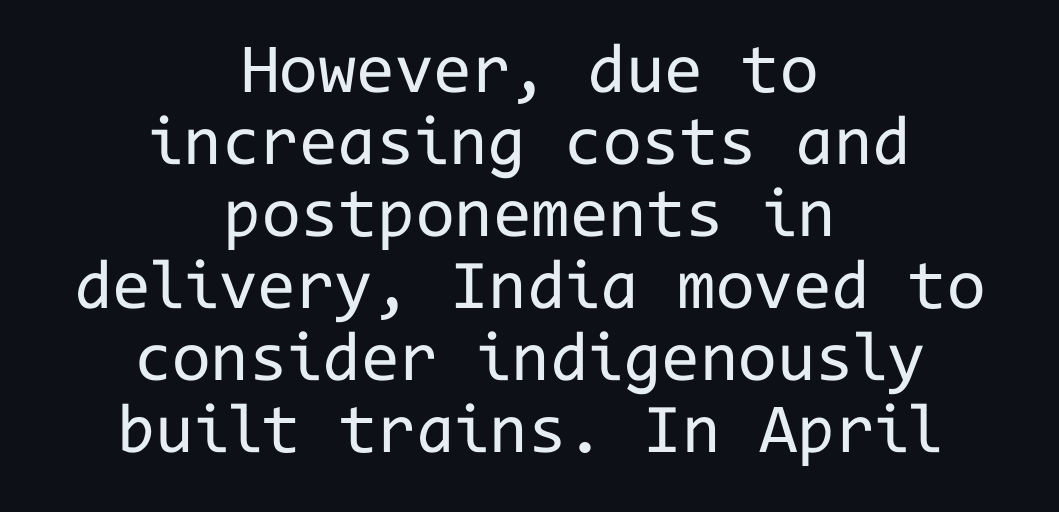
Q: Is the text bold? A: No.
Q: Is the text italic (slanted)? A: No, it is upright.
Q: Is the typeface a serif or a sans-serif typeface? A: Sans-serif.
Q: Is the text underlined? A: No.
Q: How is the paragraph aligned? A: Centered.
Q: Is the spacing between letters normal or unusually wide? A: Normal.
Q: Is the spacing between lines tight, normal or loose? A: Tight.
Q: Width (condensed, normal, or wide)? A: Normal.
Q: Stroke contrast? A: Low.
Q: x-height? A: Medium.
Q: Monospaced? A: Yes.
